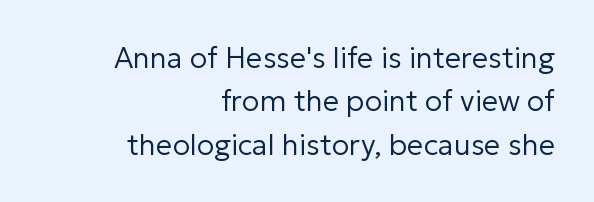
The typesetter chose a ragged-left arrangement here. There is no visible air inserted between adjacent glyphs. The lines sit at an ordinary, default distance from one another. The rendering uses natural spacing where letterforms have individual widths.
